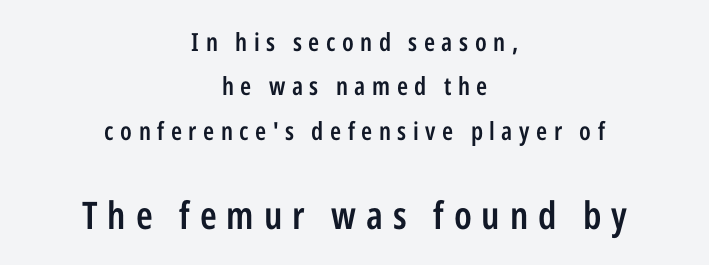
{"serif": "no", "italic": "no", "bold": "semi", "weight": "semibold", "width": "condensed", "stroke_contrast": "low", "x_height": "medium", "monospaced": "no", "underline": "no", "align": "center", "line_spacing_ratio": 1.78, "letter_spacing": "wide", "letter_spacing_em": 0.26, "larger_block": "second", "size_ratio": 1.52, "glyph_px": 38}
